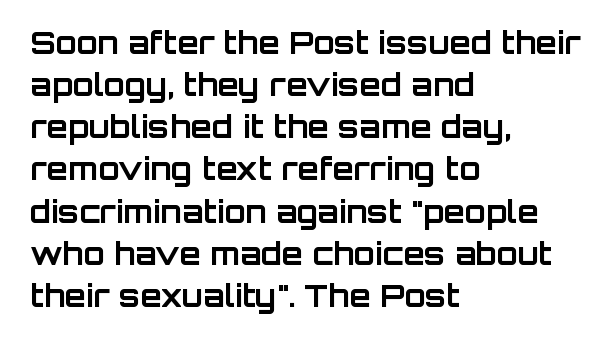
The face used here is a sans, in the tradition of grotesques and geometrics. Observe the ordinary spacing: letters are neighbours, not strangers. Line starts are locked; line ends wander. Ascenders rise straight up at ninety degrees.
